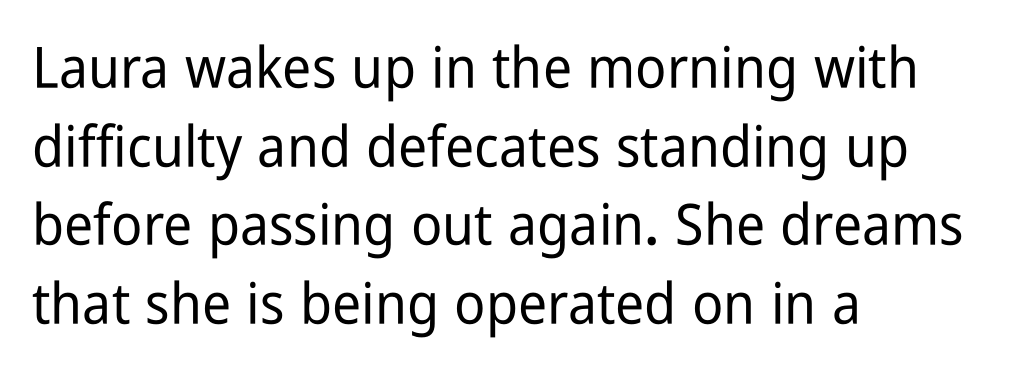
Q: Is the text italic (slanted)? A: No, it is upright.
Q: Is the typeface a serif or a sans-serif typeface? A: Sans-serif.
Q: Is the text underlined? A: No.
Q: How is the paragraph aligned? A: Left-aligned.
Q: Is the spacing between letters normal or unusually wide? A: Normal.
Q: Is the spacing between lines tight, normal or loose? A: Normal.
Q: Width (condensed, normal, or wide)? A: Condensed.
Q: Stroke contrast? A: Low.
Q: x-height? A: Medium.
Q: Monospaced? A: No.
